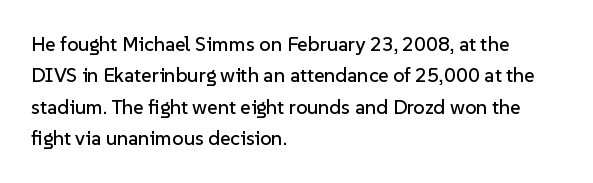
The image shows 20 px text type, upright; set left-aligned, normal line spacing (1.57x), normal letter spacing, not underlined.
